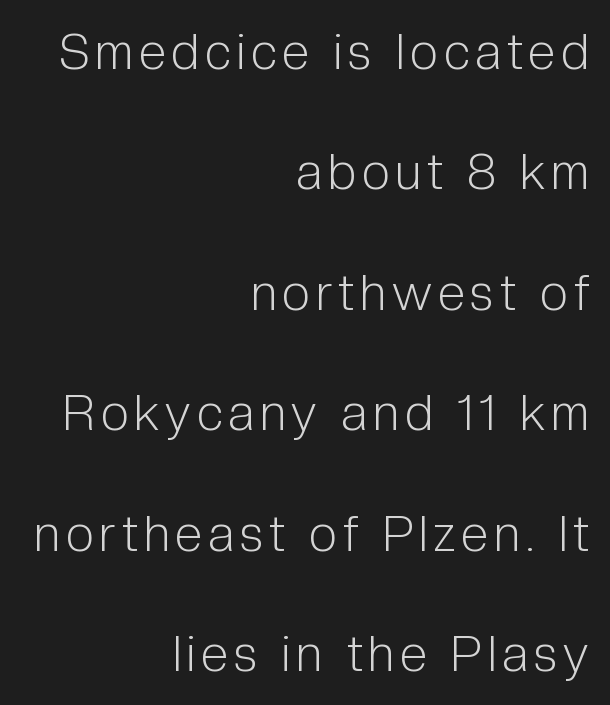
The image shows 50 px light, condensed sans-serif type, upright; set right-aligned, loose line spacing (2.41x), not underlined; low stroke contrast and a medium x-height.
